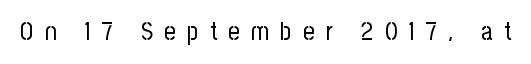
The type sits square on the baseline with zero lean. The weight tops out at a normal text grade. Students, note that the glyphs here are deliberately spaced far apart. Clear beneath every line of the passage.
